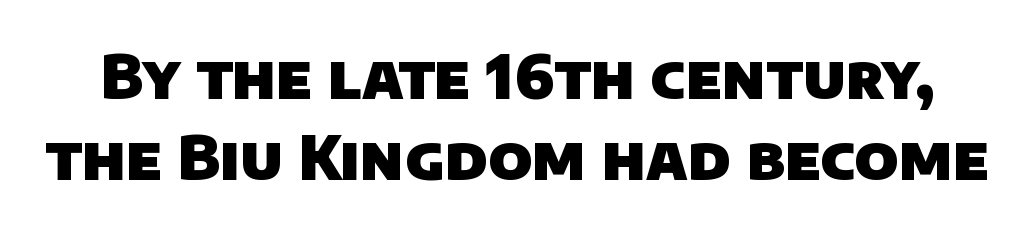
Q: Is the text bold? A: Yes.
Q: Is the typeface a serif or a sans-serif typeface? A: Sans-serif.
Q: Is the text underlined? A: No.
Q: Is the spacing between letters normal or unusually wide? A: Normal.
Q: Is the spacing between lines tight, normal or loose? A: Normal.
Q: Width (condensed, normal, or wide)? A: Normal.
Q: Stroke contrast? A: Low.
Q: x-height? A: Large.
Q: Monospaced? A: No.
